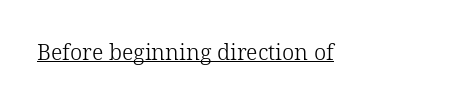
{"italic": "no", "bold": "no", "underline": "yes", "letter_spacing": "normal", "letter_spacing_em": 0.0, "glyph_px": 22}
